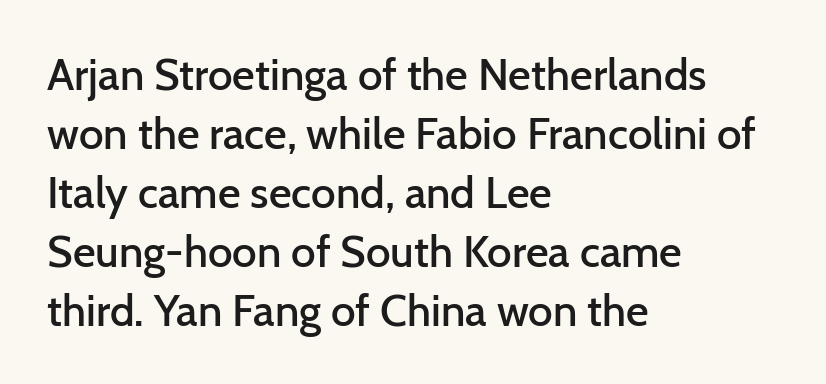
Q: Is the text bold? A: Semi-bold.
Q: Is the text italic (slanted)? A: No, it is upright.
Q: Is the typeface a serif or a sans-serif typeface? A: Sans-serif.
Q: Is the text underlined? A: No.
Q: How is the paragraph aligned? A: Left-aligned.
Q: Is the spacing between letters normal or unusually wide? A: Normal.
Q: Is the spacing between lines tight, normal or loose? A: Normal.
Q: Width (condensed, normal, or wide)? A: Normal.
Q: Stroke contrast? A: Low.
Q: x-height? A: Medium.
Q: Monospaced? A: No.
